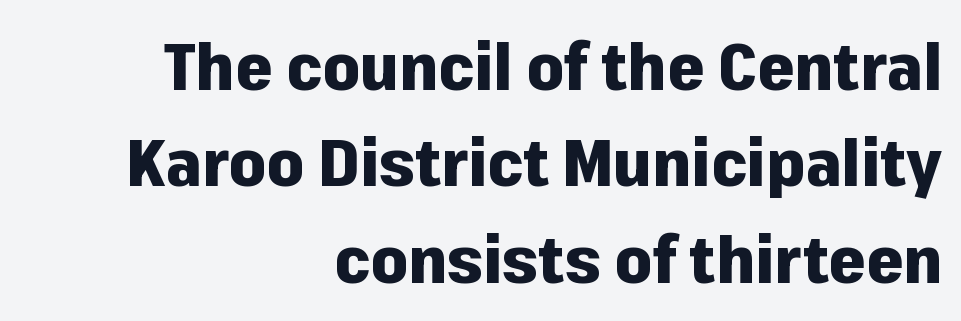
{"serif": "no", "italic": "no", "bold": "yes", "weight": "heavy", "width": "normal", "stroke_contrast": "low", "x_height": "medium", "monospaced": "no", "underline": "no", "align": "right", "line_spacing": "normal", "line_spacing_ratio": 1.46, "letter_spacing": "normal", "letter_spacing_em": 0.0, "glyph_px": 66}
